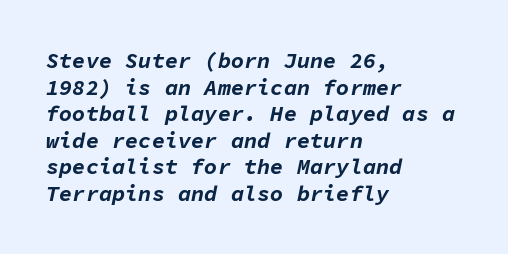
Q: Is the text bold? A: Yes.
Q: Is the text italic (slanted)? A: Yes, it leans right by about 11 degrees.
Q: Is the text underlined? A: No.
Q: How is the paragraph aligned? A: Left-aligned.
Q: Is the spacing between letters normal or unusually wide? A: Normal.
